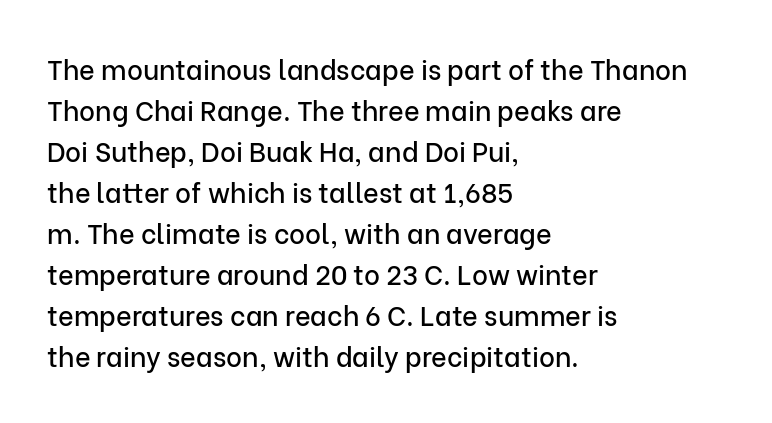
The image shows 27 px text type, upright; set left-aligned, normal line spacing (1.52x), normal letter spacing, not underlined.
